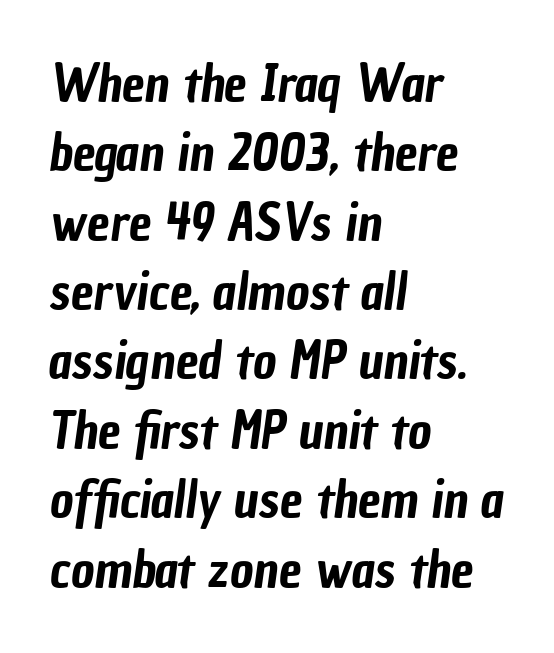
Honestly, there is no underline to notice here at all. Varying glyph widths throughout — classic text-font behaviour. You can tell from the bare stems that sans-serif type was used. This rendering leaves character spacing at its baseline value.
